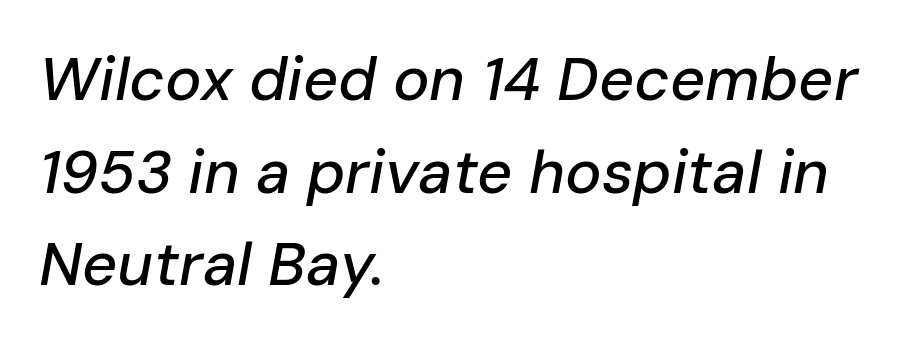
The image shows 61 px text type, italic (leaning right); set left-aligned, normal line spacing (1.52x), normal letter spacing, not underlined; low stroke contrast and a medium x-height.
